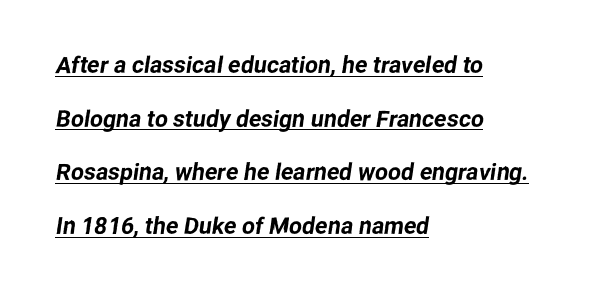
{"underline": "yes", "align": "left", "line_spacing": "loose", "line_spacing_ratio": 2.33, "letter_spacing": "normal", "letter_spacing_em": 0.0, "glyph_px": 23}
